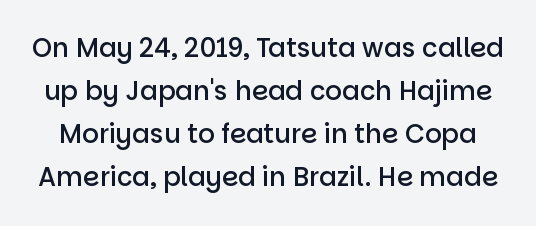
Q: Is the text bold? A: Semi-bold.
Q: Is the text italic (slanted)? A: No, it is upright.
Q: Is the text underlined? A: No.
Q: Is the spacing between letters normal or unusually wide? A: Normal.
Q: Is the spacing between lines tight, normal or loose? A: Normal.
